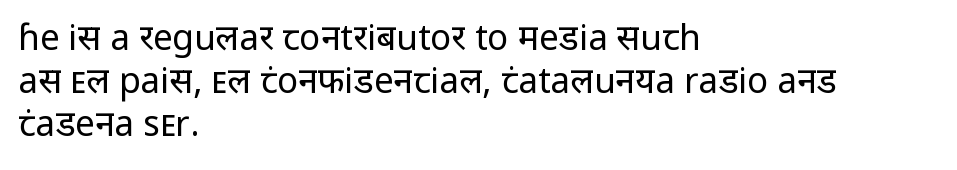
{"serif": "no", "italic": "no", "bold": "no", "weight": "regular", "width": "normal", "stroke_contrast": "low", "x_height": "medium", "monospaced": "no", "underline": "no", "align": "left", "line_spacing_ratio": 1.23, "letter_spacing": "normal", "letter_spacing_em": 0.0, "glyph_px": 35}
